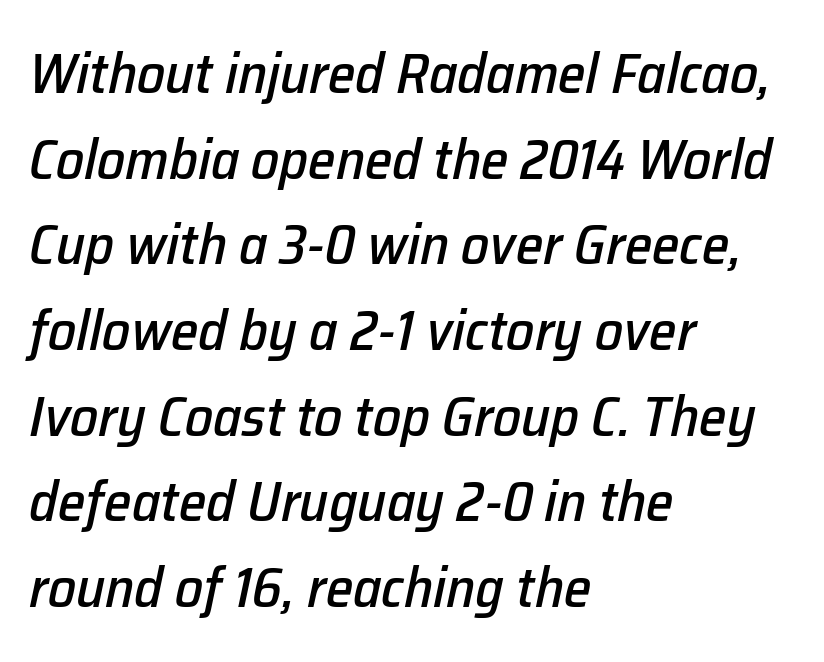
Q: Is the text italic (slanted)? A: Yes, it leans right by about 12 degrees.
Q: Is the text underlined? A: No.
Q: How is the paragraph aligned? A: Left-aligned.
Q: Is the spacing between letters normal or unusually wide? A: Normal.
Q: Is the spacing between lines tight, normal or loose? A: Normal.
Q: Width (condensed, normal, or wide)? A: Normal.
Q: Stroke contrast? A: Low.
Q: x-height? A: Medium.
Q: Monospaced? A: No.
